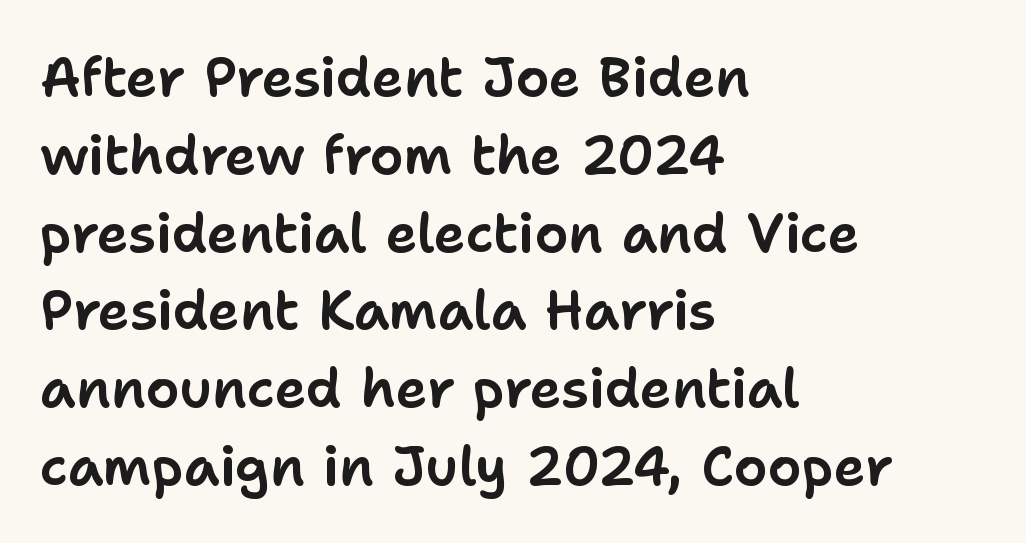
{"serif": "no", "italic": "no", "width": "normal", "stroke_contrast": "low", "x_height": "medium", "monospaced": "no", "underline": "no", "align": "left", "line_spacing": "normal", "line_spacing_ratio": 1.44, "letter_spacing": "normal", "letter_spacing_em": 0.0, "glyph_px": 54}
